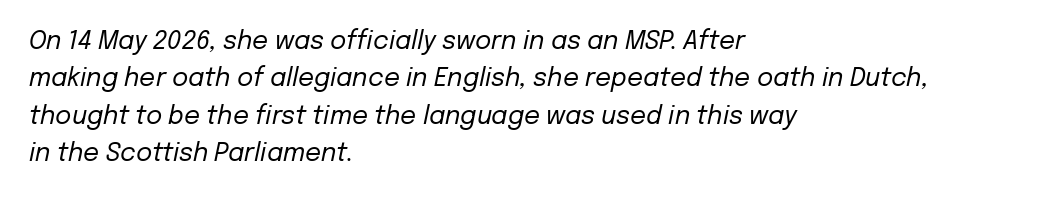
Q: Is the text bold? A: No.
Q: Is the text italic (slanted)? A: Yes, it leans right by about 12 degrees.
Q: Is the text underlined? A: No.
Q: How is the paragraph aligned? A: Left-aligned.
Q: Is the spacing between letters normal or unusually wide? A: Normal.
Q: Is the spacing between lines tight, normal or loose? A: Normal.
